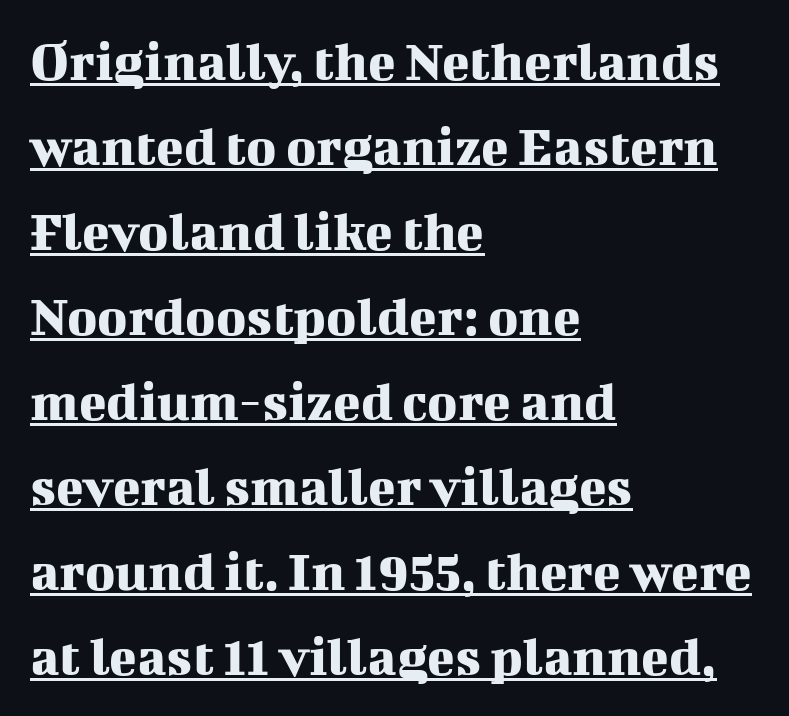
{"serif": "yes", "italic": "no", "width": "normal", "stroke_contrast": "medium", "x_height": "medium", "monospaced": "no", "underline": "yes", "align": "left", "line_spacing": "normal", "line_spacing_ratio": 1.49, "letter_spacing": "normal", "letter_spacing_em": 0.0, "glyph_px": 57}
